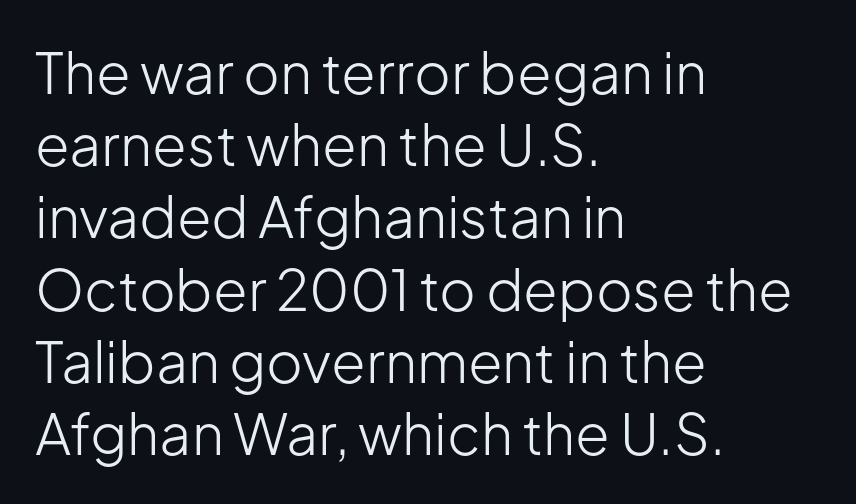
Italic: no, the glyphs are upright roman. The font family rendered here belongs to the sans-serif group. Each row of text sits above clean, open space. Do the characters align in a grid? No, the font is proportional.
